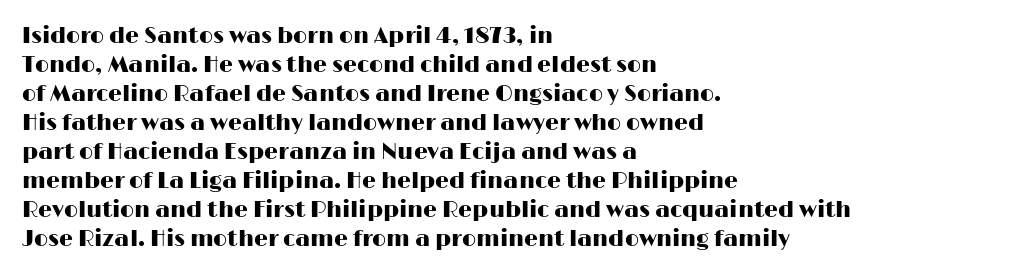
The image shows 22 px text type, upright; set left-aligned, normal line spacing (1.32x), normal letter spacing, not underlined.
